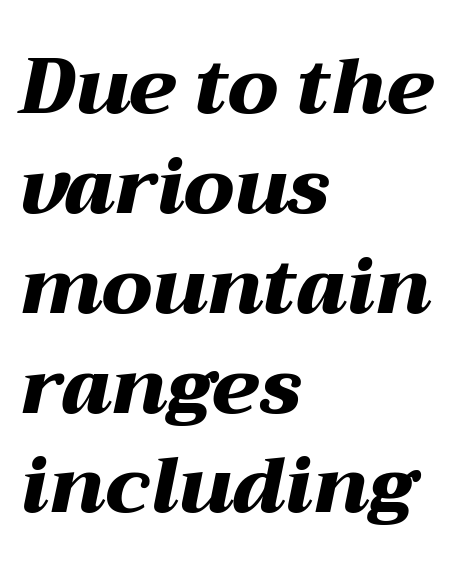
A typesetter would call this proportional, since set widths differ per character. Here the glyphs are tracked normally, forming tight word shapes. The paragraph has a hard left edge and a soft right edge. This sample uses an oblique cut, with every glyph tilted off the vertical. The passage shown is not underscored anywhere.
